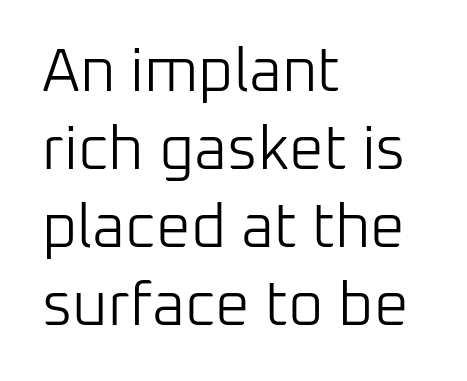
{"serif": "no", "italic": "no", "bold": "no", "weight": "light", "width": "normal", "stroke_contrast": "low", "x_height": "medium", "monospaced": "no", "underline": "no", "align": "left", "line_spacing": "normal", "line_spacing_ratio": 1.28, "letter_spacing": "normal", "letter_spacing_em": 0.0, "glyph_px": 61}
